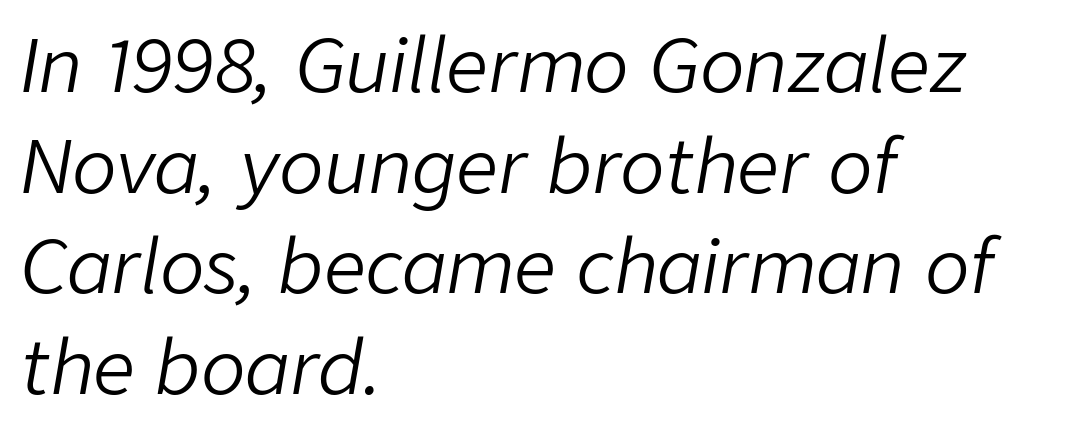
{"italic": "yes", "lean": "right", "slant_degrees": 9, "bold": "no", "weight": "light", "width": "normal", "stroke_contrast": "low", "x_height": "medium", "monospaced": "no", "underline": "no", "align": "left", "line_spacing": "normal", "line_spacing_ratio": 1.36, "letter_spacing": "normal", "letter_spacing_em": 0.0, "glyph_px": 74}
